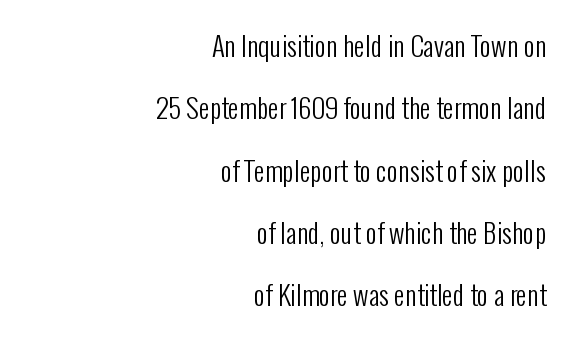
This is not heavy type; no bold has been used. The setting favours the right margin, as signatures and pull-quotes sometimes do. The space beneath each line is pristine and unruled. If you measured baseline to baseline, you'd find a long distance. Each word holds together tightly as a unit, with standard inter-letter gaps.
